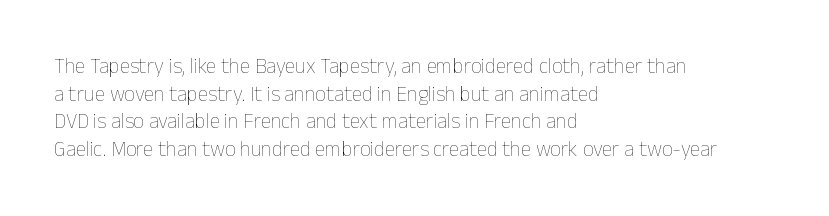
Q: Is the text bold? A: No.
Q: Is the text italic (slanted)? A: No, it is upright.
Q: Is the text underlined? A: No.
Q: How is the paragraph aligned? A: Left-aligned.
Q: Is the spacing between letters normal or unusually wide? A: Normal.
Q: Is the spacing between lines tight, normal or loose? A: Normal.
